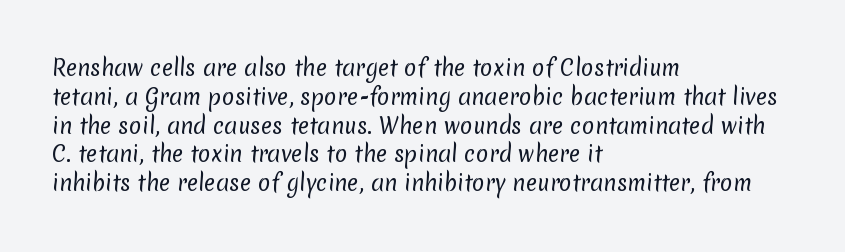
Q: Is the text bold? A: No.
Q: Is the text underlined? A: No.
Q: How is the paragraph aligned? A: Left-aligned.
Q: Is the spacing between letters normal or unusually wide? A: Normal.
Q: Is the spacing between lines tight, normal or loose? A: Normal.
